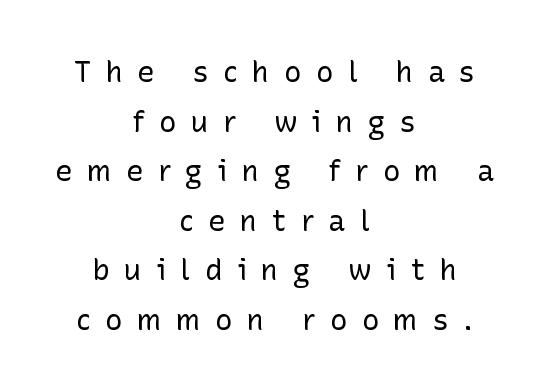
Upright lettering throughout. Is this a fixed-width face? No — the glyphs have proportional, varying widths. Is this a sans? Yes — the strokes have no serifs. The typesetter chose a symmetrical, centered arrangement here.
